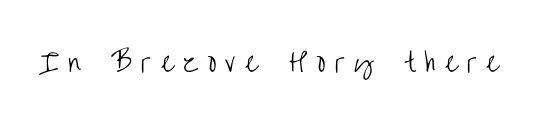
Rendered with straight, roman letterforms. A clean baseline with only descenders dipping below it. Is this a heavy cut? Hardly; it is regular or lighter. Tracking value appears strongly positive — letters spread wide.
